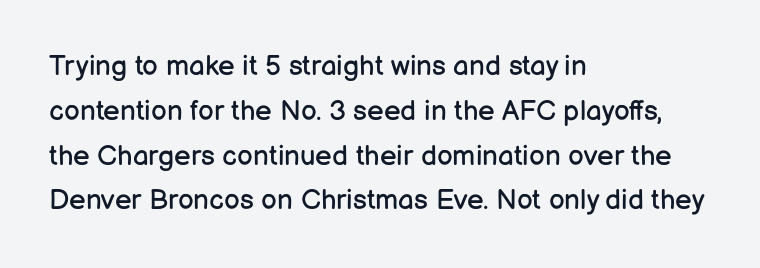
{"serif": "no", "italic": "no", "bold": "no", "weight": "regular", "width": "normal", "stroke_contrast": "low", "x_height": "medium", "monospaced": "no", "underline": "no", "align": "left", "line_spacing": "normal", "line_spacing_ratio": 1.6, "letter_spacing": "normal", "letter_spacing_em": 0.0, "glyph_px": 28}
